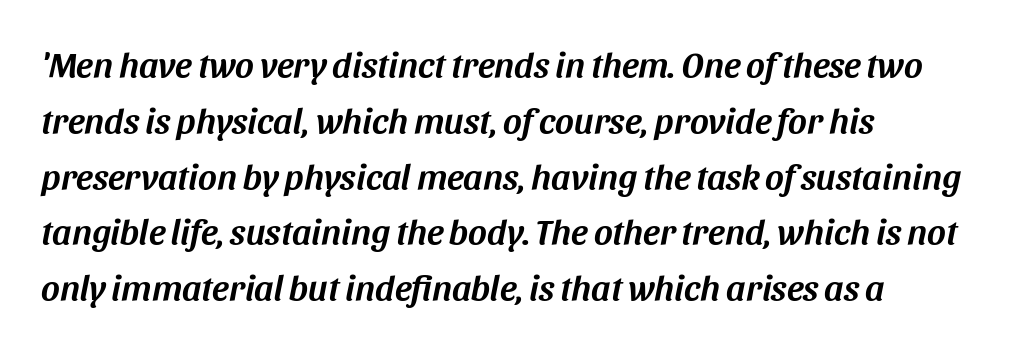
The lines sit at an ordinary, default distance from one another. Words float on clear page, feet unadorned. The paragraph shown leans on its left margin. The glyphs look as if they've been sheared to an angle. Here the designer chose a conventional face with non-uniform glyph widths.
